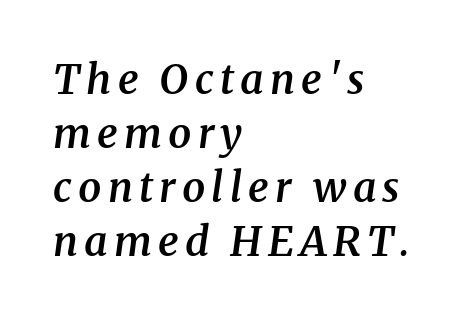
Descenders hang freely into open space. These lines sit exactly where default settings would place them. The rag falls on the right side of this text block. Do the characters align in a grid? No, the font is proportional. The specimen reads as italic at a glance. Moderately thickened strokes mark this as semibold type.
